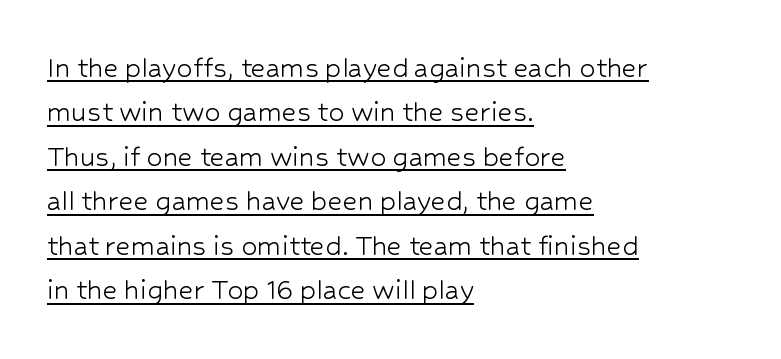
{"serif": "no", "italic": "no", "bold": "no", "weight": "light", "width": "normal", "stroke_contrast": "low", "x_height": "medium", "monospaced": "no", "underline": "yes", "align": "left", "line_spacing": "normal", "line_spacing_ratio": 1.39, "letter_spacing": "normal", "letter_spacing_em": 0.0, "glyph_px": 32}
